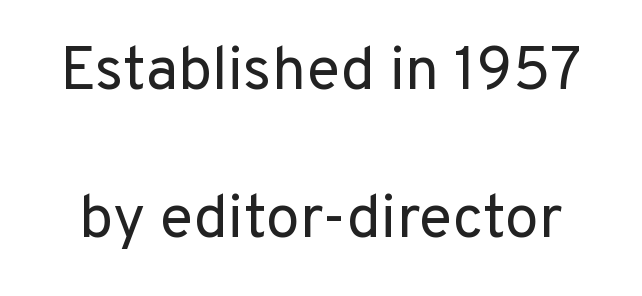
These lines stand farther apart than default settings would place them. The lettering stays uniformly vertical, giving the passage a roman look. The letterforms sit shoulder to shoulder at normal distance. Clear beneath every line of the passage.
